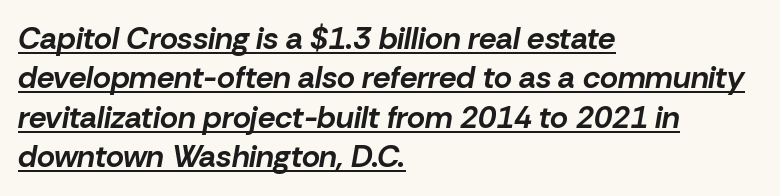
{"italic": "yes", "lean": "right", "slant_degrees": 10, "bold": "yes", "weight": "bold", "width": "normal", "stroke_contrast": "low", "x_height": "medium", "monospaced": "no", "underline": "yes", "align": "left", "line_spacing": "normal", "line_spacing_ratio": 1.27, "letter_spacing": "normal", "letter_spacing_em": 0.0, "glyph_px": 31}
